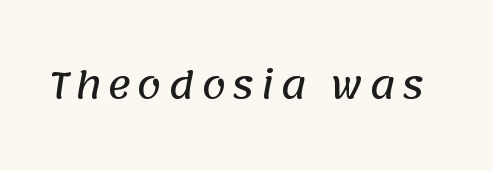
{"serif": "no", "width": "normal", "stroke_contrast": "low", "x_height": "large", "monospaced": "no", "underline": "no", "glyph_px": 36}
